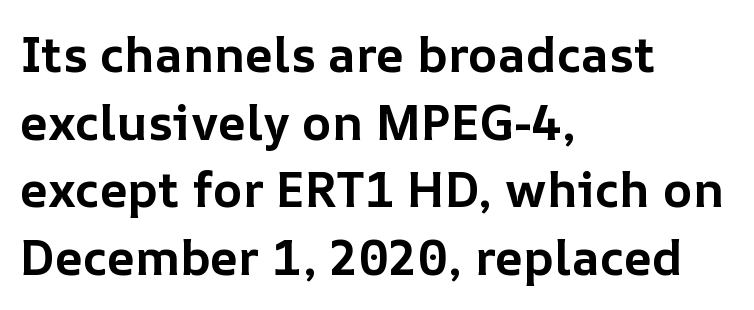
{"italic": "no", "bold": "yes", "weight": "bold", "width": "normal", "stroke_contrast": "low", "x_height": "medium", "monospaced": "no", "underline": "no", "align": "left", "line_spacing": "normal", "line_spacing_ratio": 1.38, "letter_spacing": "normal", "letter_spacing_em": 0.0, "glyph_px": 49}
